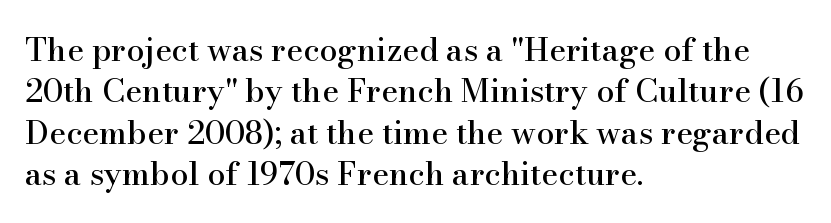
Think of a printed novel: that variable character pitch is what you see here. Successive baselines arrive at the customary interval. Only glyphs here, with clear space below each row. Reading down the block, your eye returns to a fixed left position each line.
